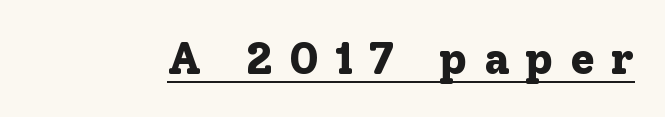
Check the space under the baseline: a stroke is drawn there. Bold? Absolutely — the strokes are thick and heavy. Notice how the stems are strictly vertical — no italics here. You can tell from the footed stems that serif type was used. You could not count columns in this text — the font is proportionally spaced.
